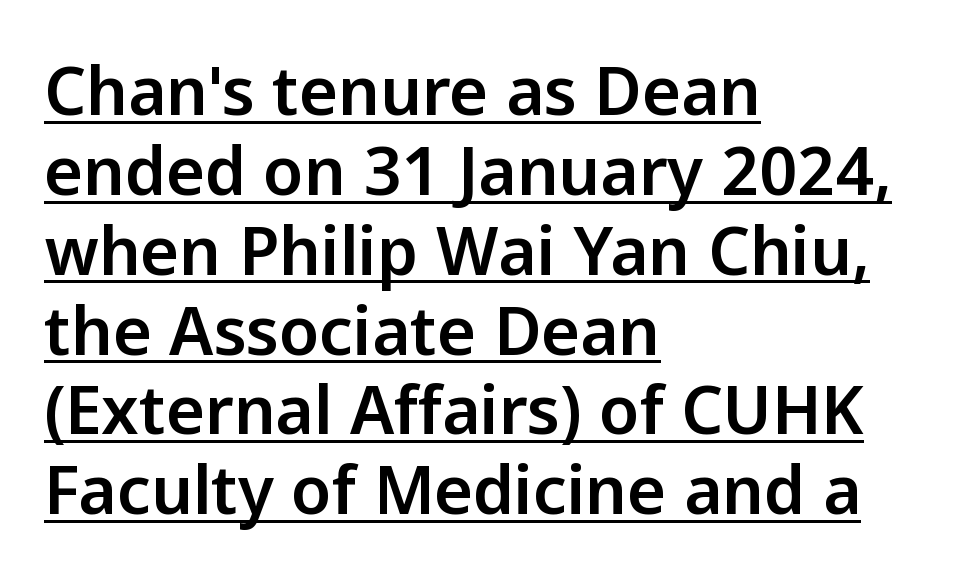
Q: Is the text italic (slanted)? A: No, it is upright.
Q: Is the typeface a serif or a sans-serif typeface? A: Sans-serif.
Q: Is the text underlined? A: Yes.
Q: How is the paragraph aligned? A: Left-aligned.
Q: Is the spacing between letters normal or unusually wide? A: Normal.
Q: Width (condensed, normal, or wide)? A: Normal.
Q: Stroke contrast? A: Low.
Q: x-height? A: Medium.
Q: Monospaced? A: No.
